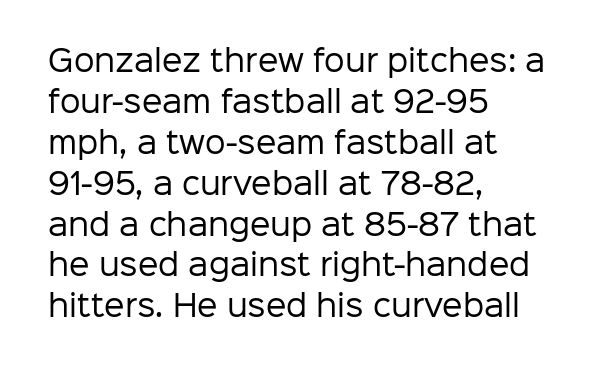
{"serif": "no", "italic": "no", "bold": "no", "weight": "regular", "width": "normal", "stroke_contrast": "low", "x_height": "medium", "monospaced": "no", "underline": "no", "align": "left", "line_spacing": "normal", "line_spacing_ratio": 1.41, "letter_spacing": "normal", "letter_spacing_em": 0.0, "glyph_px": 29}
